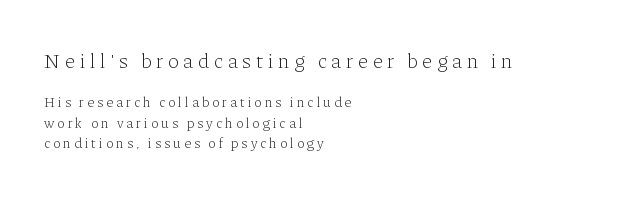
{"italic": "no", "bold": "no", "underline": "no", "align": "left", "line_spacing": "normal", "line_spacing_ratio": 1.46, "letter_spacing": "wide", "letter_spacing_em": 0.22, "larger_block": "first", "size_ratio": 1.5, "glyph_px": 21}
